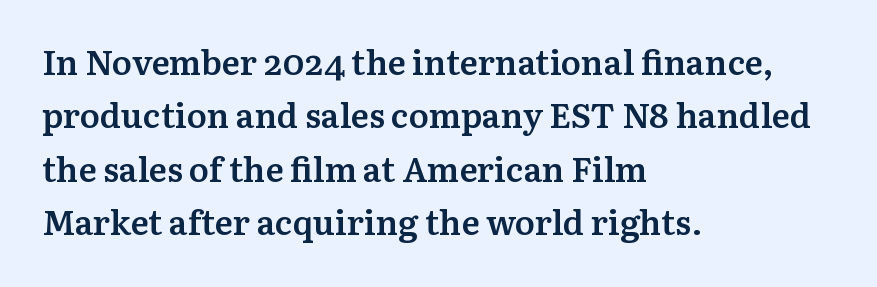
Q: Is the text bold? A: Semi-bold.
Q: Is the text italic (slanted)? A: No, it is upright.
Q: Is the typeface a serif or a sans-serif typeface? A: Serif.
Q: Is the text underlined? A: No.
Q: How is the paragraph aligned? A: Left-aligned.
Q: Is the spacing between letters normal or unusually wide? A: Normal.
Q: Is the spacing between lines tight, normal or loose? A: Normal.
Q: Width (condensed, normal, or wide)? A: Normal.
Q: Stroke contrast? A: Medium.
Q: x-height? A: Medium.
Q: Monospaced? A: No.
